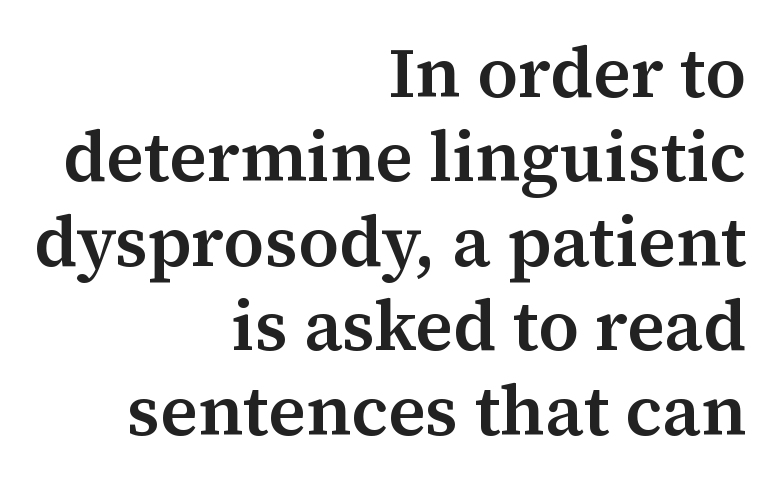
{"serif": "yes", "italic": "no", "bold": "semi", "weight": "semibold", "width": "normal", "stroke_contrast": "medium", "x_height": "medium", "monospaced": "no", "underline": "no", "align": "right", "line_spacing_ratio": 1.19, "letter_spacing": "normal", "letter_spacing_em": 0.0, "glyph_px": 71}
